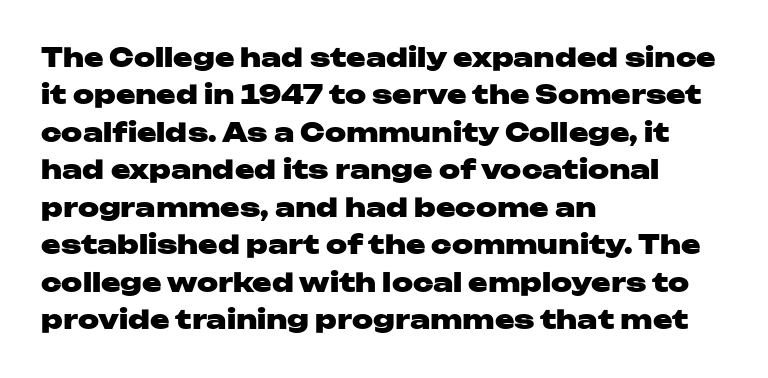
The image shows 26 px bold type, upright; set left-aligned, normal line spacing (1.44x), normal letter spacing, not underlined.
